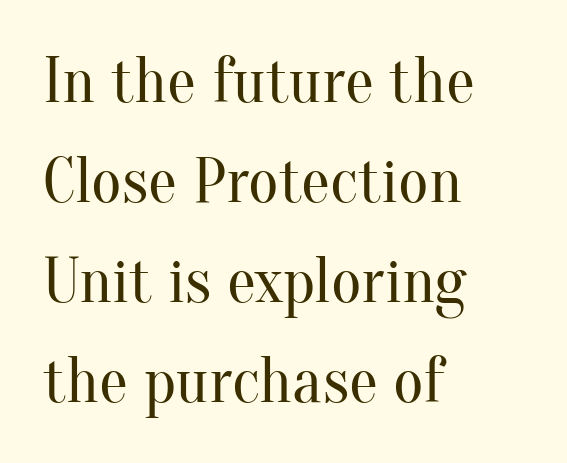
The image shows 65 px regular-weight serif type, upright; set left-aligned, normal line spacing (1.54x), normal letter spacing, not underlined; medium stroke contrast and a small x-height.
